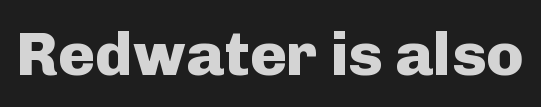
Q: Is the text bold? A: Yes.
Q: Is the text italic (slanted)? A: No, it is upright.
Q: Is the typeface a serif or a sans-serif typeface? A: Sans-serif.
Q: Is the text underlined? A: No.
Q: Is the spacing between letters normal or unusually wide? A: Normal.
Q: Width (condensed, normal, or wide)? A: Normal.
Q: Stroke contrast? A: Low.
Q: x-height? A: Medium.
Q: Monospaced? A: No.
